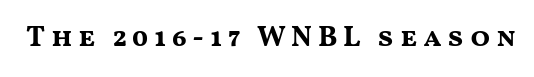
{"serif": "no", "italic": "no", "bold": "yes", "weight": "bold", "width": "wide", "stroke_contrast": "medium", "x_height": "medium", "monospaced": "no", "underline": "no", "glyph_px": 29}
